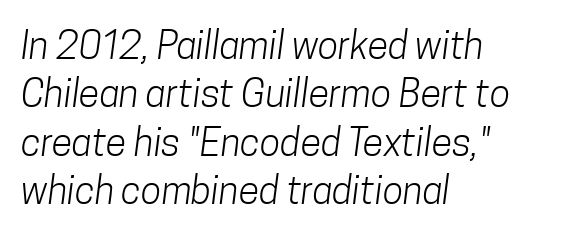
{"serif": "no", "bold": "no", "weight": "light", "width": "condensed", "stroke_contrast": "low", "x_height": "medium", "monospaced": "no", "underline": "no", "align": "left", "line_spacing": "normal", "line_spacing_ratio": 1.27, "letter_spacing": "normal", "letter_spacing_em": 0.0, "glyph_px": 38}
